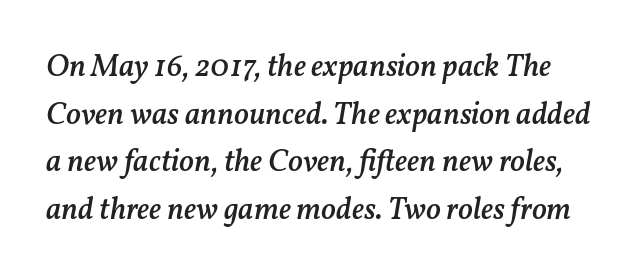
Q: Is the text bold? A: Semi-bold.
Q: Is the text italic (slanted)? A: Yes, it leans right by about 11 degrees.
Q: Is the text underlined? A: No.
Q: Is the spacing between letters normal or unusually wide? A: Normal.
Q: Is the spacing between lines tight, normal or loose? A: Normal.
Q: Width (condensed, normal, or wide)? A: Normal.
Q: Stroke contrast? A: Medium.
Q: x-height? A: Medium.
Q: Monospaced? A: No.
